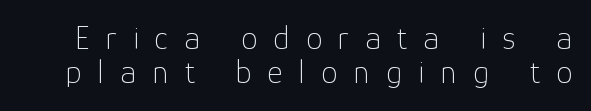
No heavy texture on the line: the type isn't bold. Does the leading feel generous? Not at all — it's pinched. You could not count columns in this text — the font is proportionally spaced. Is this a sans? Yes — the strokes have no serifs. The type is letterspaced generously, with wide tracking. The lettering holds an erect, upright posture throughout.
